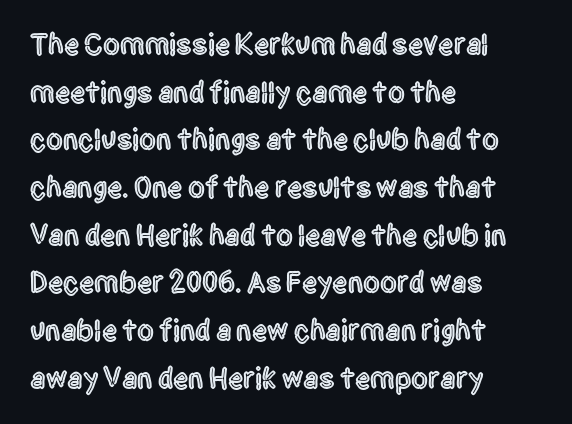
{"serif": "no", "italic": "no", "width": "condensed", "x_height": "large", "monospaced": "no", "underline": "no", "align": "left", "line_spacing": "normal", "line_spacing_ratio": 1.59, "letter_spacing": "normal", "letter_spacing_em": 0.0, "glyph_px": 30}
